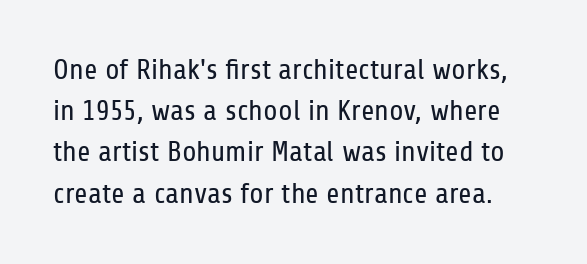
The image shows 29 px regular-weight, condensed sans-serif type, upright; set normal line spacing (1.42x), normal letter spacing, not underlined; low stroke contrast and a medium x-height.
